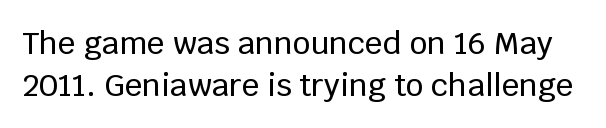
Here the glyphs are tracked normally, forming tight word shapes. How would I describe the line gaps? Plain and ordinary. The typeface chosen for these lines omits serifs. Varying glyph widths throughout — classic text-font behaviour.
